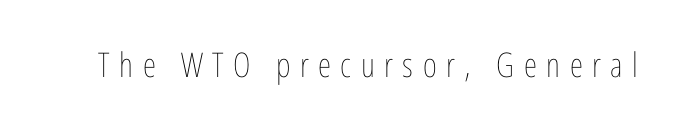
Posture: vertical. This sample uses expanded letter spacing, leaving extra air between glyphs. Honestly, there is no underline to notice here at all. Here the designer chose a conventional face with non-uniform glyph widths. This reads as an unemphasized weight, regular at the heaviest.
